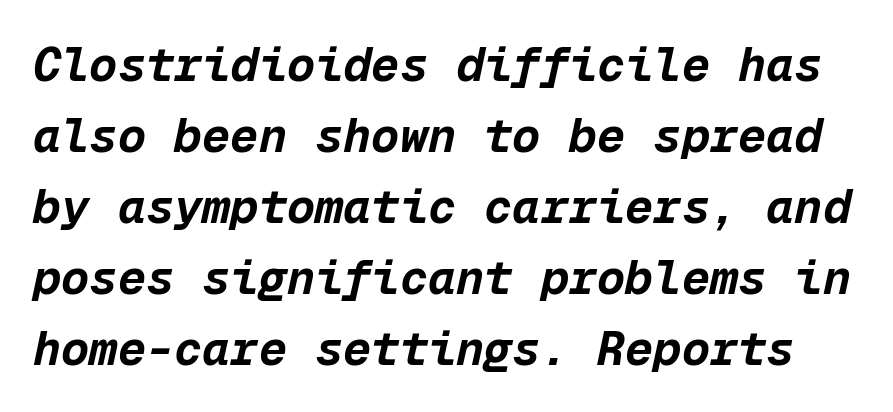
This rendering leaves character spacing at its baseline value. Looks like terminal output: every glyph gets an equal slot. The rendering uses a bold face; every stroke is thick and dark. Notice how descenders clear the ascenders below comfortably — that's standard leading.
